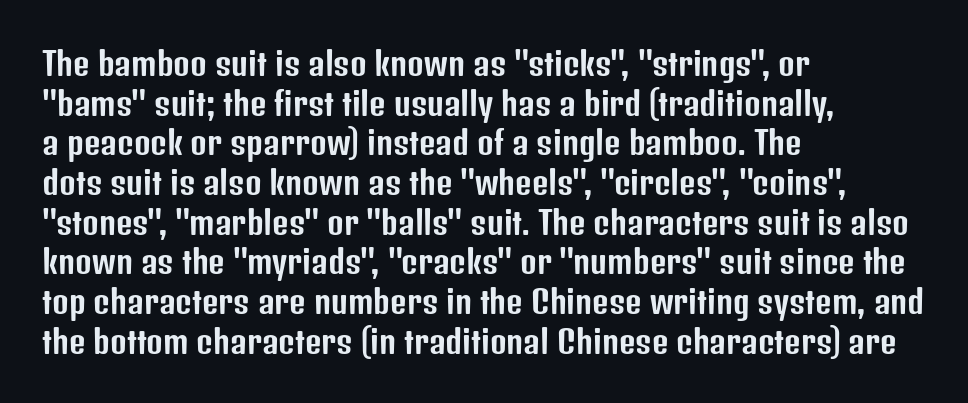
Q: Is the text italic (slanted)? A: No, it is upright.
Q: Is the typeface a serif or a sans-serif typeface? A: Sans-serif.
Q: Is the text underlined? A: No.
Q: How is the paragraph aligned? A: Left-aligned.
Q: Is the spacing between letters normal or unusually wide? A: Normal.
Q: Width (condensed, normal, or wide)? A: Condensed.
Q: Stroke contrast? A: Low.
Q: x-height? A: Medium.
Q: Monospaced? A: No.
